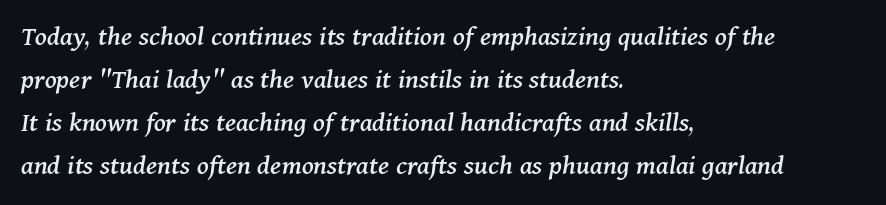
{"serif": "yes", "italic": "yes", "lean": "right", "slant_degrees": 11, "width": "normal", "stroke_contrast": "medium", "x_height": "medium", "monospaced": "no", "underline": "no", "align": "left", "line_spacing": "normal", "line_spacing_ratio": 1.48, "letter_spacing": "normal", "letter_spacing_em": 0.0, "glyph_px": 29}
